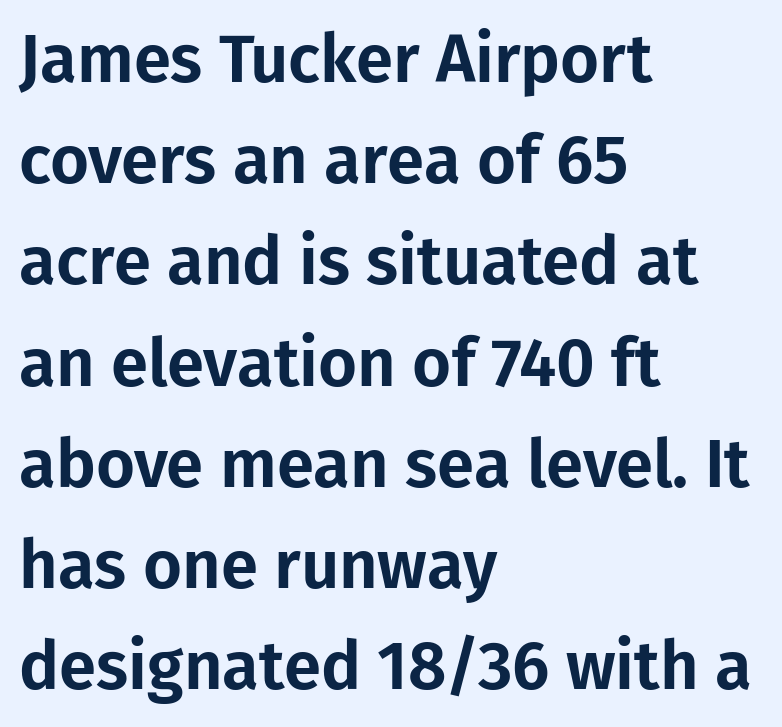
Q: Is the text italic (slanted)? A: No, it is upright.
Q: Is the typeface a serif or a sans-serif typeface? A: Sans-serif.
Q: Is the text underlined? A: No.
Q: How is the paragraph aligned? A: Left-aligned.
Q: Is the spacing between letters normal or unusually wide? A: Normal.
Q: Is the spacing between lines tight, normal or loose? A: Normal.
Q: Width (condensed, normal, or wide)? A: Normal.
Q: Stroke contrast? A: Low.
Q: x-height? A: Medium.
Q: Monospaced? A: No.
